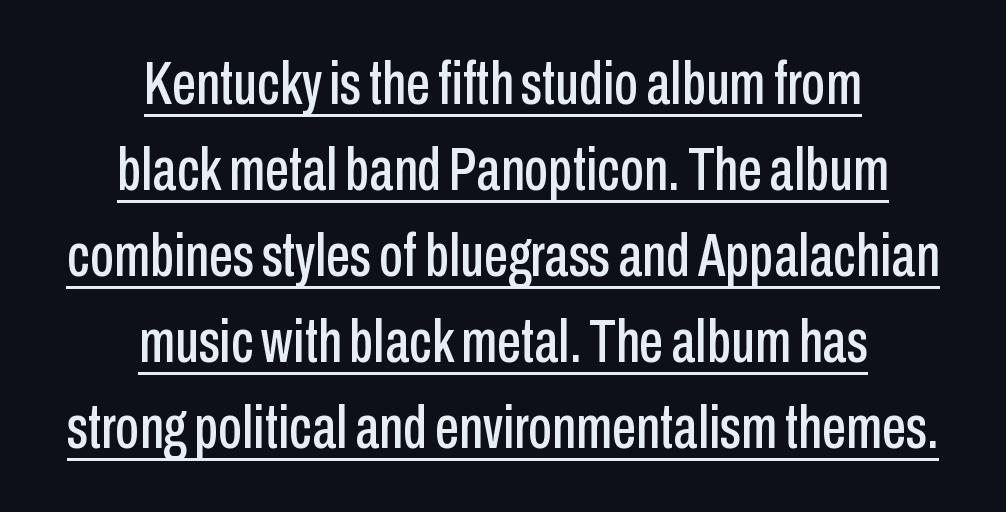
The image shows 61 px condensed sans-serif type, upright; set centered, normal line spacing (1.41x), normal letter spacing, underlined; low stroke contrast and a medium x-height.
